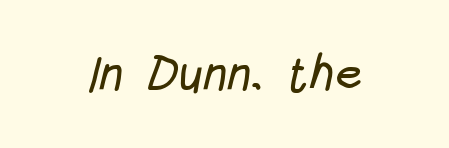
{"serif": "no", "width": "condensed", "stroke_contrast": "low", "x_height": "large", "monospaced": "no", "underline": "no", "letter_spacing": "normal", "letter_spacing_em": 0.0, "glyph_px": 49}
